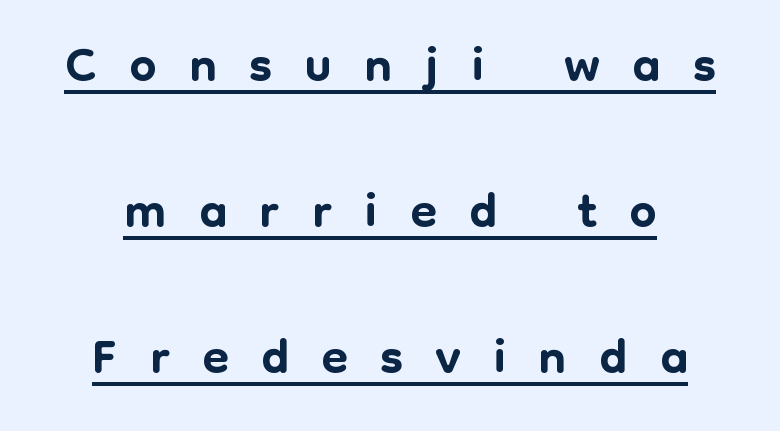
Q: Is the text italic (slanted)? A: No, it is upright.
Q: Is the typeface a serif or a sans-serif typeface? A: Sans-serif.
Q: Is the text underlined? A: Yes.
Q: How is the paragraph aligned? A: Centered.
Q: Is the spacing between letters normal or unusually wide? A: Unusually wide.
Q: Is the spacing between lines tight, normal or loose? A: Loose.
Q: Width (condensed, normal, or wide)? A: Normal.
Q: Stroke contrast? A: Low.
Q: x-height? A: Medium.
Q: Monospaced? A: No.
